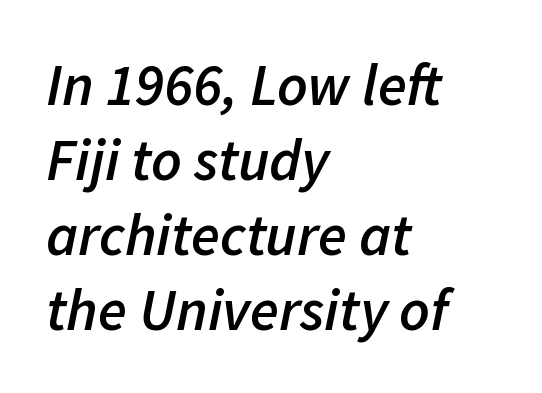
{"italic": "yes", "lean": "right", "slant_degrees": 11, "bold": "semi", "weight": "semibold", "width": "normal", "stroke_contrast": "low", "x_height": "medium", "monospaced": "no", "underline": "no", "align": "left", "line_spacing": "normal", "line_spacing_ratio": 1.27, "letter_spacing": "normal", "letter_spacing_em": 0.0, "glyph_px": 59}
